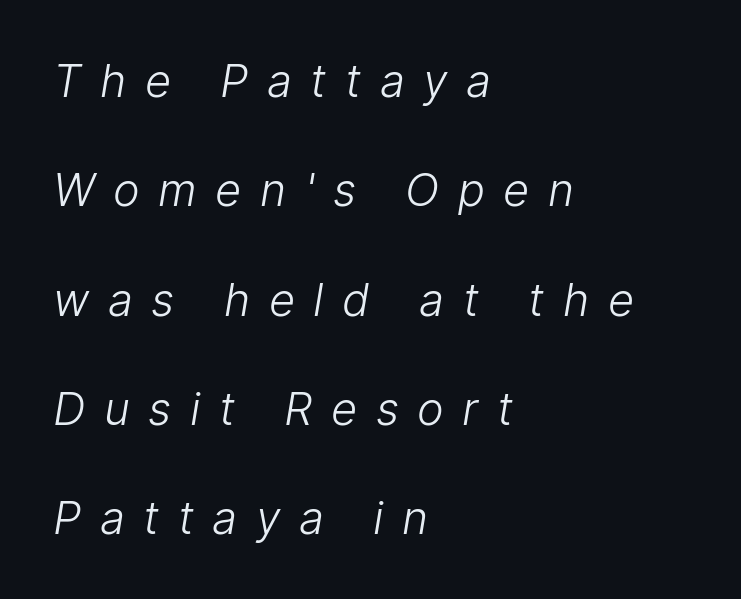
{"serif": "no", "bold": "no", "weight": "light", "width": "normal", "stroke_contrast": "low", "x_height": "medium", "monospaced": "no", "underline": "no", "align": "left", "line_spacing": "loose", "line_spacing_ratio": 2.43, "letter_spacing": "wide", "letter_spacing_em": 0.41, "glyph_px": 45}
